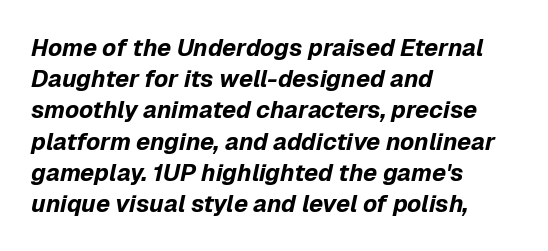
Q: Is the text bold? A: Yes.
Q: Is the text italic (slanted)? A: Yes, it leans right by about 12 degrees.
Q: Is the text underlined? A: No.
Q: How is the paragraph aligned? A: Left-aligned.
Q: Is the spacing between letters normal or unusually wide? A: Normal.
Q: Is the spacing between lines tight, normal or loose? A: Normal.
